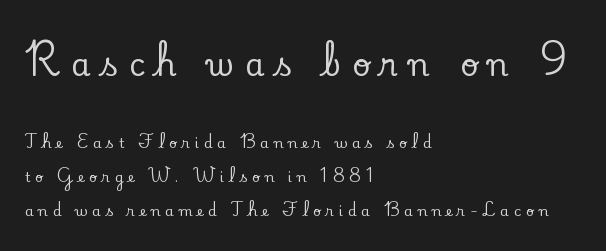
The font family rendered here belongs to the serif group. Just letters on the line, the space beneath them empty. Character widths vary here, with narrow letters taking less room than wide ones. Block one is the big one; block two sits smaller underneath.
